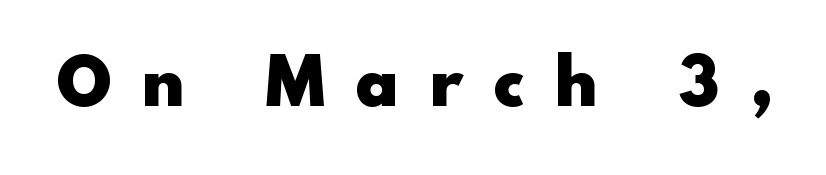
Q: Is the text bold? A: Yes.
Q: Is the text italic (slanted)? A: No, it is upright.
Q: Is the typeface a serif or a sans-serif typeface? A: Sans-serif.
Q: Is the text underlined? A: No.
Q: Is the spacing between letters normal or unusually wide? A: Unusually wide.
Q: Width (condensed, normal, or wide)? A: Normal.
Q: x-height? A: Small.
Q: Monospaced? A: No.
